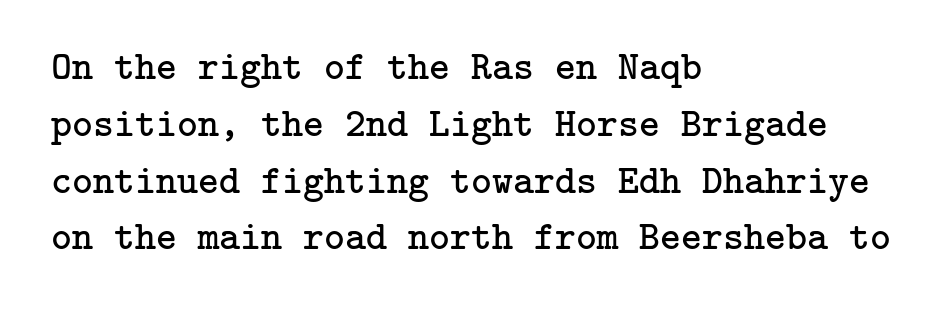
Q: Is the text bold? A: No.
Q: Is the text italic (slanted)? A: No, it is upright.
Q: Is the typeface a serif or a sans-serif typeface? A: Serif.
Q: Is the text underlined? A: No.
Q: How is the paragraph aligned? A: Left-aligned.
Q: Is the spacing between letters normal or unusually wide? A: Normal.
Q: Is the spacing between lines tight, normal or loose? A: Normal.
Q: Width (condensed, normal, or wide)? A: Normal.
Q: Stroke contrast? A: Low.
Q: x-height? A: Medium.
